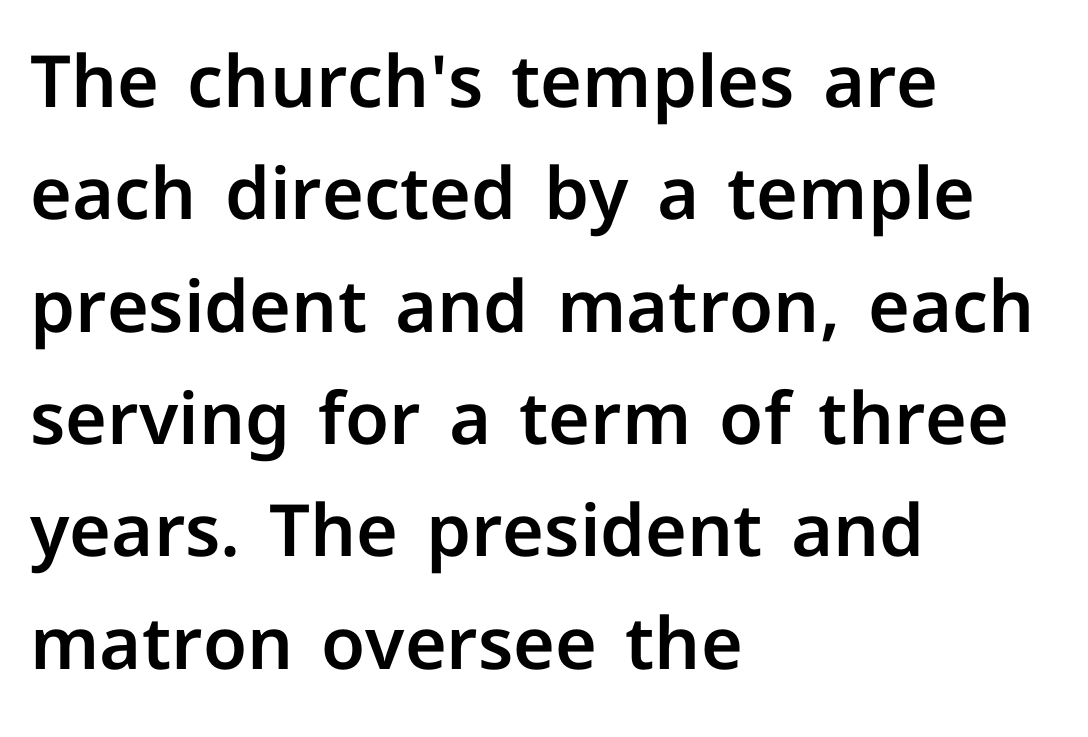
Q: Is the text italic (slanted)? A: No, it is upright.
Q: Is the typeface a serif or a sans-serif typeface? A: Sans-serif.
Q: Is the text underlined? A: No.
Q: How is the paragraph aligned? A: Left-aligned.
Q: Is the spacing between letters normal or unusually wide? A: Normal.
Q: Is the spacing between lines tight, normal or loose? A: Normal.
Q: Width (condensed, normal, or wide)? A: Normal.
Q: Stroke contrast? A: Low.
Q: x-height? A: Medium.
Q: Monospaced? A: No.
